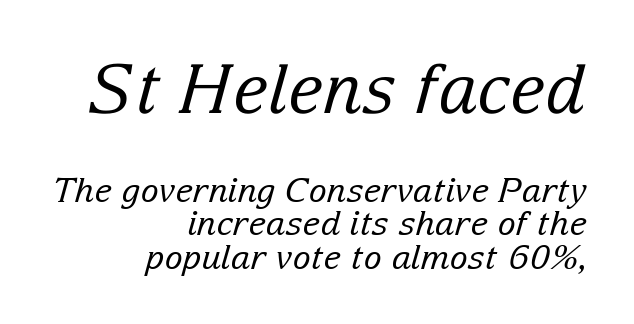
{"serif": "yes", "italic": "yes", "lean": "right", "slant_degrees": 15, "bold": "no", "weight": "regular", "width": "normal", "stroke_contrast": "low", "x_height": "medium", "monospaced": "no", "underline": "no", "align": "right", "line_spacing": "tight", "line_spacing_ratio": 0.99, "letter_spacing": "normal", "letter_spacing_em": 0.0, "larger_block": "first", "size_ratio": 2.0, "glyph_px": 68}
